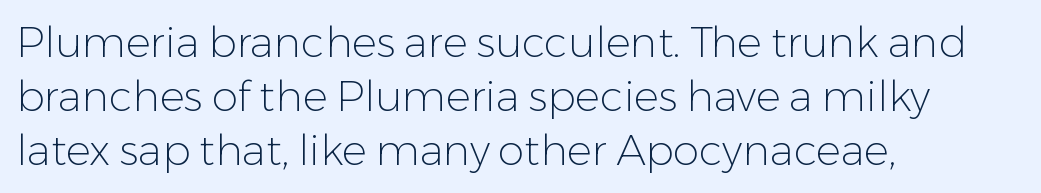
Q: Is the text bold? A: No.
Q: Is the text italic (slanted)? A: No, it is upright.
Q: Is the typeface a serif or a sans-serif typeface? A: Sans-serif.
Q: Is the text underlined? A: No.
Q: How is the paragraph aligned? A: Left-aligned.
Q: Is the spacing between letters normal or unusually wide? A: Normal.
Q: Is the spacing between lines tight, normal or loose? A: Normal.
Q: Width (condensed, normal, or wide)? A: Normal.
Q: Stroke contrast? A: Low.
Q: x-height? A: Medium.
Q: Monospaced? A: No.
